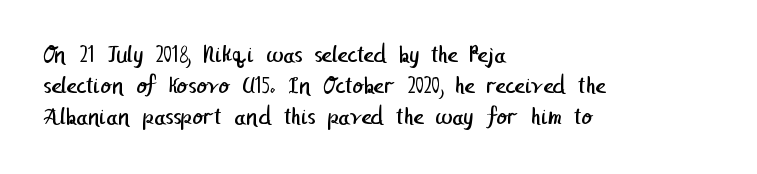
{"bold": "no", "underline": "no", "align": "left", "line_spacing": "normal", "line_spacing_ratio": 1.25, "letter_spacing": "normal", "letter_spacing_em": 0.0, "glyph_px": 25}
